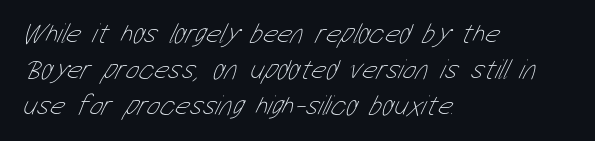
Q: Is the text bold? A: No.
Q: Is the text underlined? A: No.
Q: How is the paragraph aligned? A: Left-aligned.
Q: Is the spacing between letters normal or unusually wide? A: Normal.
Q: Is the spacing between lines tight, normal or loose? A: Normal.
Q: Width (condensed, normal, or wide)? A: Condensed.
Q: Stroke contrast? A: Low.
Q: x-height? A: Medium.
Q: Monospaced? A: No.
